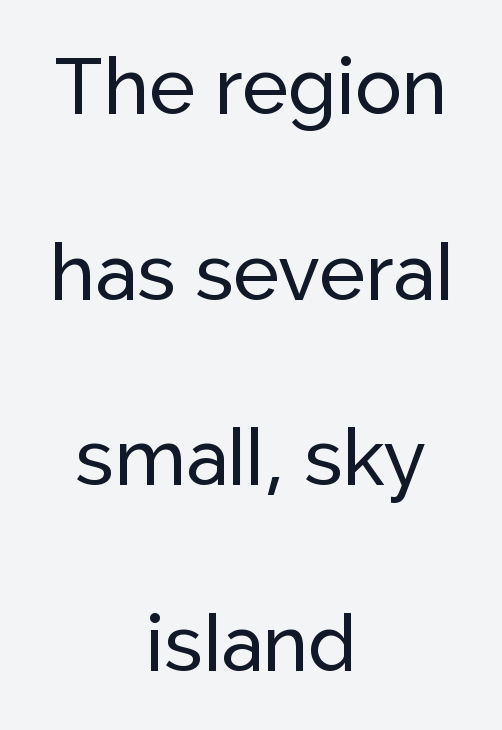
The image shows 78 px sans-serif type, upright; set centered, loose line spacing (2.38x), normal letter spacing, not underlined; low stroke contrast and a medium x-height.
